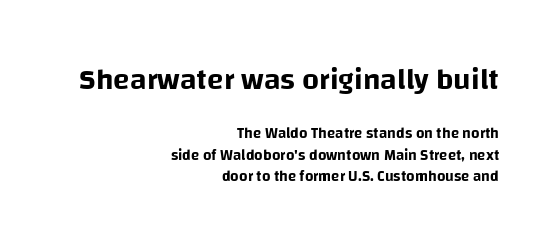
The image shows 30 px sans-serif type, upright; set right-aligned, normal line spacing (1.44x), normal letter spacing, not underlined; the first (top) block is 2.0x larger; low stroke contrast and a large x-height.
